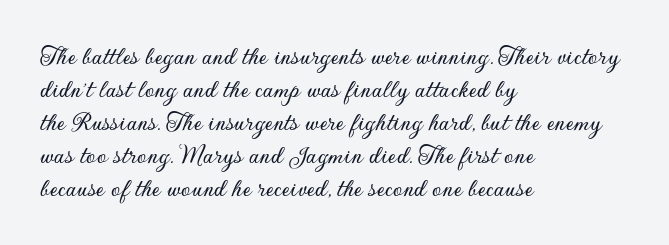
No extra tracking has been applied to these lines. Check the space under the baseline: it is left empty. Casual observation: everything's shoved over to the left.
